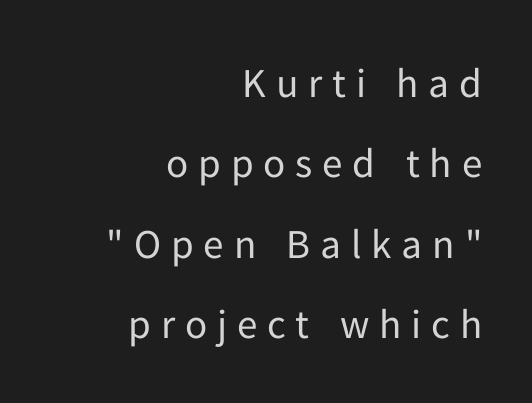
The image shows 41 px regular-weight sans-serif type, upright; set right-aligned, loose line spacing (1.96x), unusually wide letter spacing (+0.24 em), not underlined; low stroke contrast and a medium x-height.
